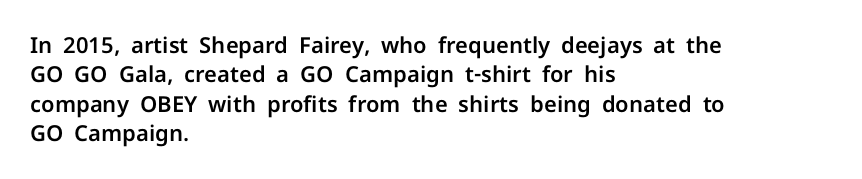
Q: Is the text italic (slanted)? A: No, it is upright.
Q: Is the text underlined? A: No.
Q: How is the paragraph aligned? A: Left-aligned.
Q: Is the spacing between letters normal or unusually wide? A: Normal.
Q: Is the spacing between lines tight, normal or loose? A: Normal.
